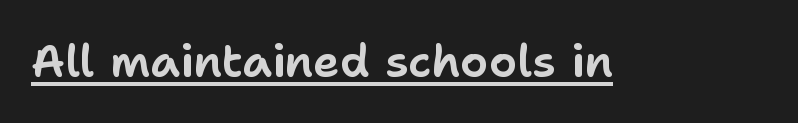
The face used here appears with an underline applied. This is roman type, the default non-slanted kind. Check where the strokes stop: nothing finishes them off — pure sans. Compared with typical body copy, the letter spacing here is the same. Looks like regular typesetting: each glyph gets only the width it needs.
